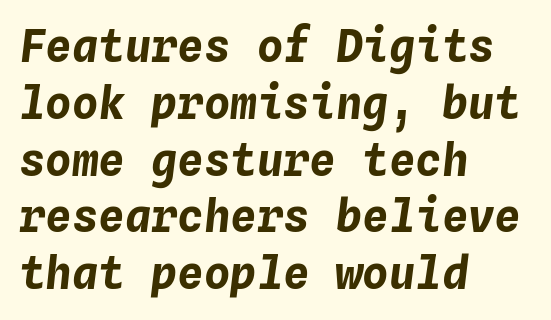
{"italic": "yes", "lean": "right", "slant_degrees": 4, "bold": "yes", "weight": "bold", "width": "normal", "stroke_contrast": "low", "x_height": "medium", "monospaced": "yes", "underline": "no", "align": "left", "line_spacing": "normal", "line_spacing_ratio": 1.29, "letter_spacing": "normal", "letter_spacing_em": 0.0, "glyph_px": 44}
